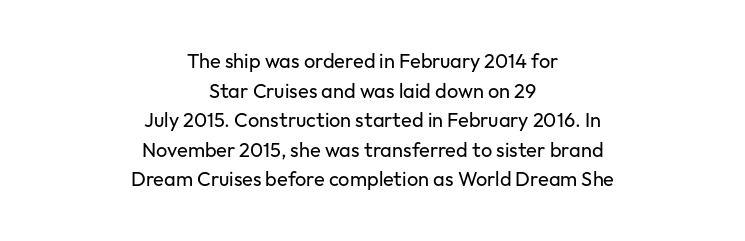
Q: Is the text bold? A: No.
Q: Is the text italic (slanted)? A: No, it is upright.
Q: Is the text underlined? A: No.
Q: How is the paragraph aligned? A: Centered.
Q: Is the spacing between letters normal or unusually wide? A: Normal.
Q: Is the spacing between lines tight, normal or loose? A: Normal.
